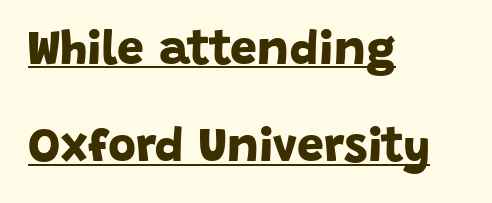
Q: Is the text bold? A: Yes.
Q: Is the typeface a serif or a sans-serif typeface? A: Sans-serif.
Q: Is the text underlined? A: Yes.
Q: How is the paragraph aligned? A: Left-aligned.
Q: Is the spacing between letters normal or unusually wide? A: Normal.
Q: Is the spacing between lines tight, normal or loose? A: Loose.
Q: Width (condensed, normal, or wide)? A: Normal.
Q: Stroke contrast? A: Low.
Q: x-height? A: Large.
Q: Monospaced? A: No.
